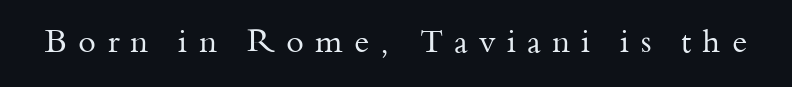
Think of a printed novel: that variable character pitch is what you see here. You can tell it's not italic because the verticals are truly vertical. Underlining? Definitely not there. Small tapered or slab feet sit at the stroke ends, so this counts as serif. This sample uses expanded letter spacing, leaving extra air between glyphs.
